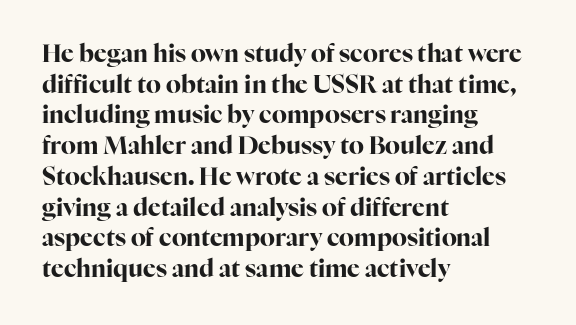
Summary of weight: heavy, a full bold. Tracking value appears to be zero — textbook default spacing. No italicization has been applied; the sample stays upright. The words here are not underlined. A normal amount of white space separates one row of letters from the next.
